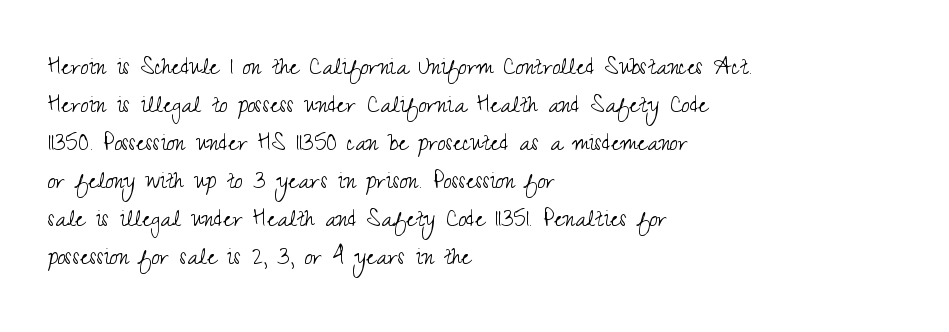
Q: Is the text bold? A: No.
Q: Is the text italic (slanted)? A: No, it is upright.
Q: Is the typeface a serif or a sans-serif typeface? A: Sans-serif.
Q: Is the text underlined? A: No.
Q: How is the paragraph aligned? A: Left-aligned.
Q: Is the spacing between letters normal or unusually wide? A: Normal.
Q: Is the spacing between lines tight, normal or loose? A: Normal.
Q: Width (condensed, normal, or wide)? A: Condensed.
Q: Stroke contrast? A: Medium.
Q: x-height? A: Small.
Q: Monospaced? A: No.
